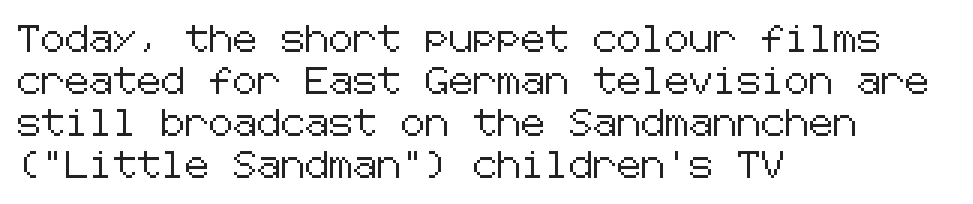
Q: Is the text italic (slanted)? A: No, it is upright.
Q: Is the text underlined? A: No.
Q: How is the paragraph aligned? A: Left-aligned.
Q: Is the spacing between letters normal or unusually wide? A: Normal.
Q: Is the spacing between lines tight, normal or loose? A: Normal.
